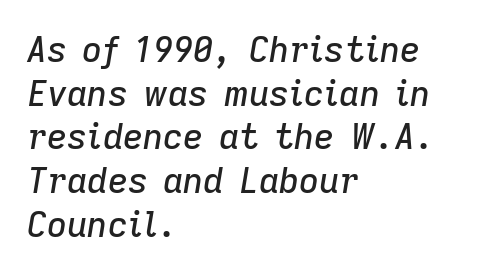
The image shows 35 px text type, italic (leaning right); set left-aligned, normal line spacing (1.25x), normal letter spacing, not underlined; low stroke contrast and a medium x-height.
